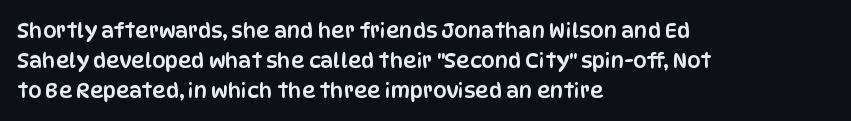
The image shows 21 px text type, upright; set left-aligned, normal line spacing (1.43x), normal letter spacing, not underlined.
